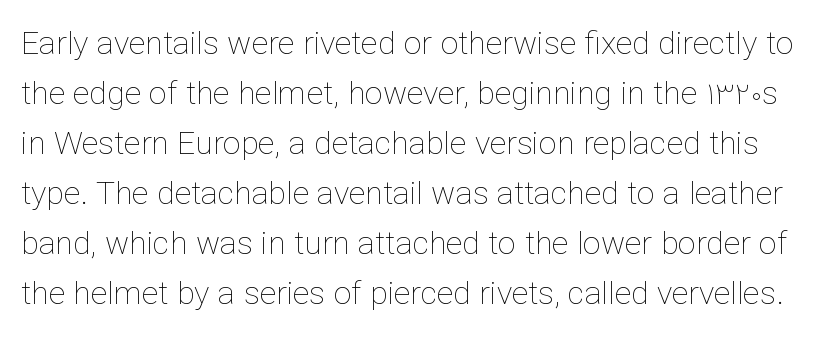
The image shows 32 px thin type, upright; set normal line spacing (1.56x), normal letter spacing, not underlined; low stroke contrast and a medium x-height.
